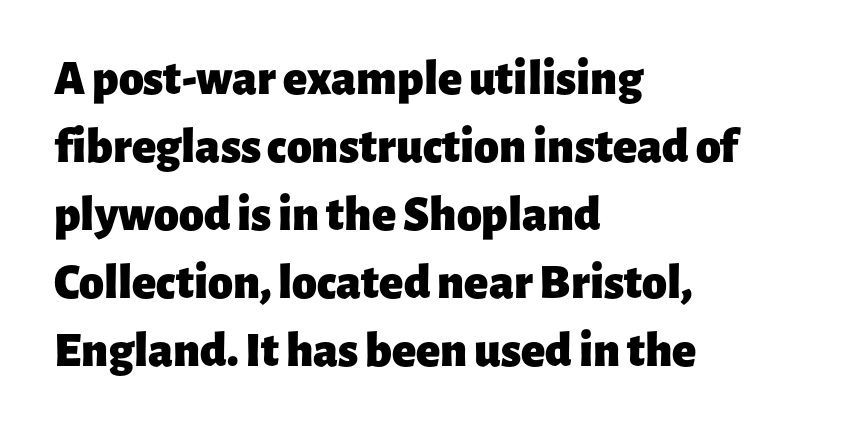
Q: Is the text bold? A: Yes.
Q: Is the text italic (slanted)? A: No, it is upright.
Q: Is the typeface a serif or a sans-serif typeface? A: Sans-serif.
Q: Is the text underlined? A: No.
Q: How is the paragraph aligned? A: Left-aligned.
Q: Is the spacing between letters normal or unusually wide? A: Normal.
Q: Is the spacing between lines tight, normal or loose? A: Normal.
Q: Width (condensed, normal, or wide)? A: Normal.
Q: Stroke contrast? A: Low.
Q: x-height? A: Medium.
Q: Monospaced? A: No.
